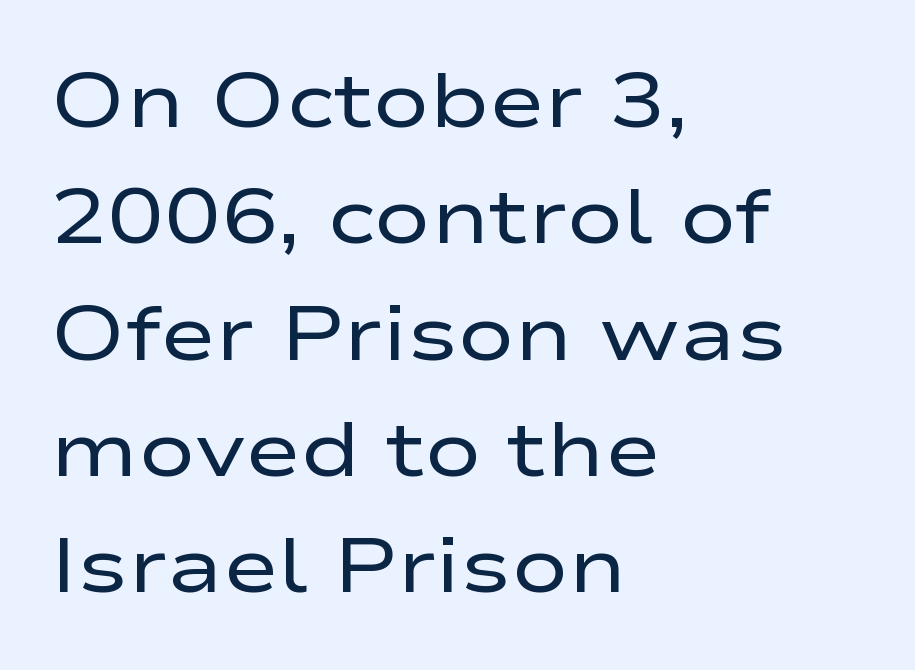
Q: Is the text bold? A: No.
Q: Is the text italic (slanted)? A: No, it is upright.
Q: Is the typeface a serif or a sans-serif typeface? A: Sans-serif.
Q: Is the text underlined? A: No.
Q: How is the paragraph aligned? A: Left-aligned.
Q: Is the spacing between letters normal or unusually wide? A: Normal.
Q: Is the spacing between lines tight, normal or loose? A: Normal.
Q: Width (condensed, normal, or wide)? A: Wide.
Q: Stroke contrast? A: Low.
Q: x-height? A: Medium.
Q: Monospaced? A: No.
